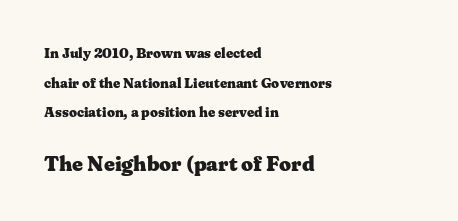
Style check: upright. Left-aligned paragraph, ragged on the right. Glance below the letters and you will spot only blank space. Chunky letters — that's bold for sure. You could call the tracking neutral — neither tight nor loose.
